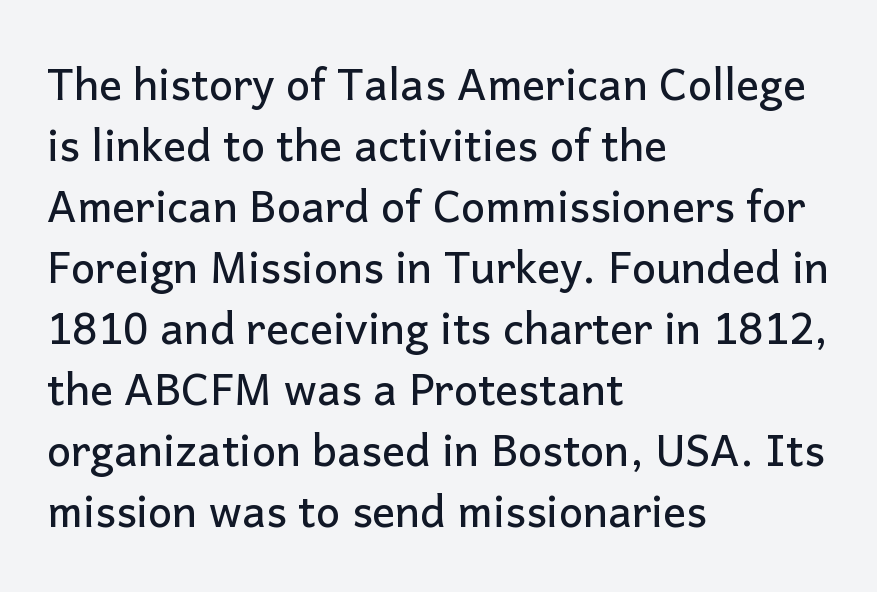
Q: Is the text italic (slanted)? A: No, it is upright.
Q: Is the typeface a serif or a sans-serif typeface? A: Sans-serif.
Q: Is the text underlined? A: No.
Q: How is the paragraph aligned? A: Left-aligned.
Q: Is the spacing between letters normal or unusually wide? A: Normal.
Q: Is the spacing between lines tight, normal or loose? A: Normal.
Q: Width (condensed, normal, or wide)? A: Normal.
Q: Stroke contrast? A: Low.
Q: x-height? A: Medium.
Q: Monospaced? A: No.
